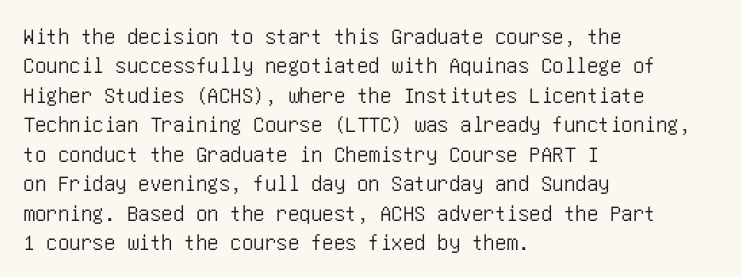
The image shows 23 px text type, upright; set left-aligned, normal line spacing (1.28x), normal letter spacing, not underlined.
